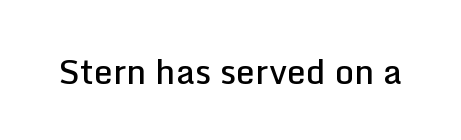
{"serif": "no", "italic": "no", "bold": "semi", "weight": "semibold", "width": "normal", "stroke_contrast": "low", "x_height": "medium", "monospaced": "no", "underline": "no", "letter_spacing": "normal", "letter_spacing_em": 0.0, "glyph_px": 34}
